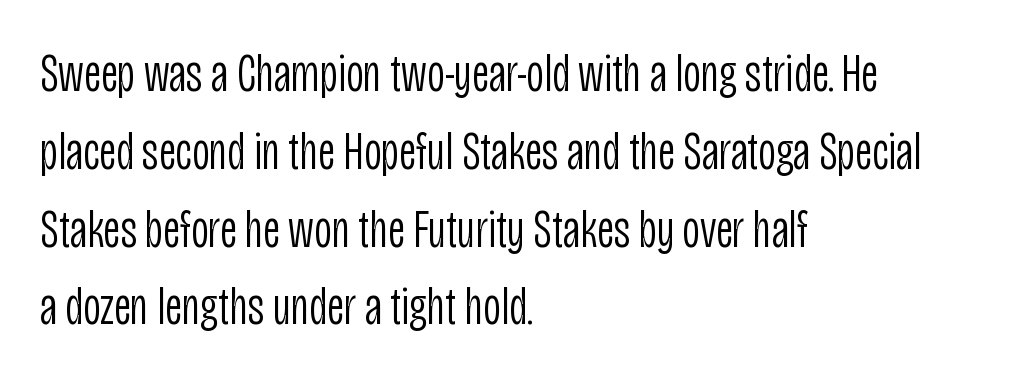
The image shows 54 px light, condensed sans-serif type, upright; set left-aligned, normal line spacing (1.44x), normal letter spacing, not underlined; low stroke contrast and a large x-height.
